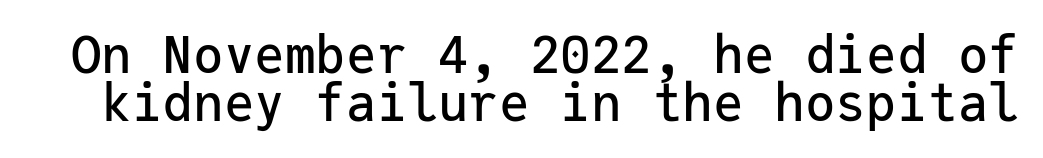
{"serif": "no", "italic": "no", "width": "normal", "stroke_contrast": "low", "x_height": "medium", "monospaced": "yes", "underline": "no", "line_spacing": "tight", "line_spacing_ratio": 0.95, "letter_spacing": "normal", "letter_spacing_em": 0.0, "glyph_px": 51}
